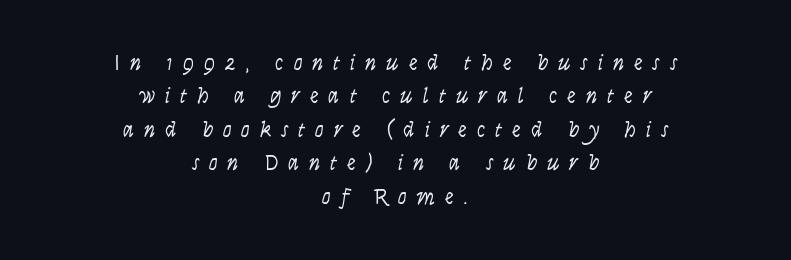
{"italic": "yes", "lean": "right", "slant_degrees": 9, "bold": "no", "underline": "no", "align": "center", "line_spacing": "normal", "line_spacing_ratio": 1.52, "letter_spacing": "wide", "letter_spacing_em": 0.45, "glyph_px": 22}
